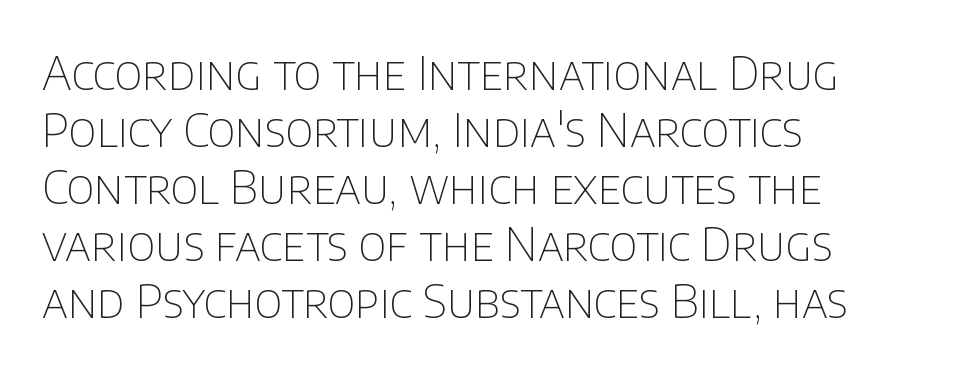
The image shows 46 px thin sans-serif type, upright; set left-aligned, line spacing 1.24x, normal letter spacing, not underlined; low stroke contrast and a large x-height.
